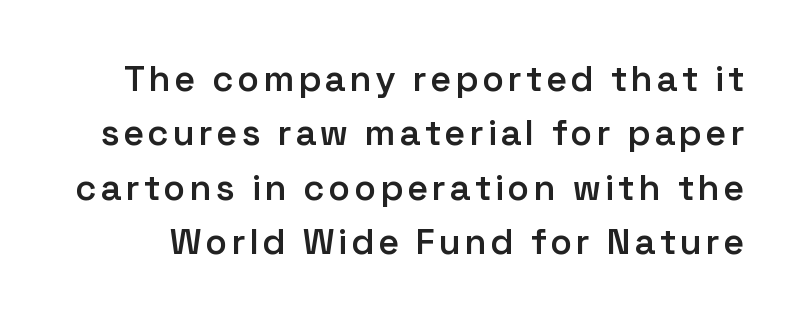
The strokes are fattened partway — semibold, not bold. A sans-serif font was chosen for this passage. Vertical strokes here are truly vertical. A clean baseline with only descenders dipping below it. Each letter keeps its own natural width here, so spacing adapts to shape.
